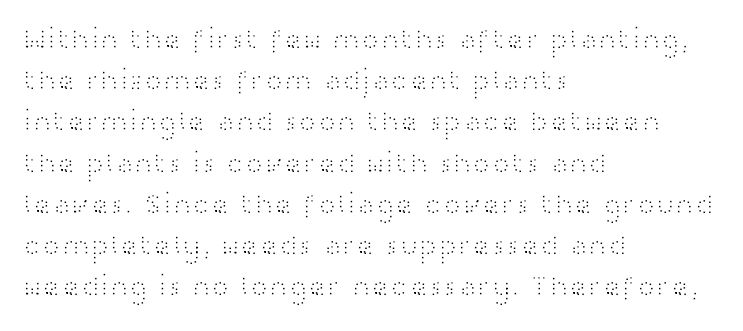
The image shows 29 px light, wide sans-serif type, upright; set left-aligned, normal line spacing (1.42x), normal letter spacing, not underlined; high stroke contrast and a medium x-height.
